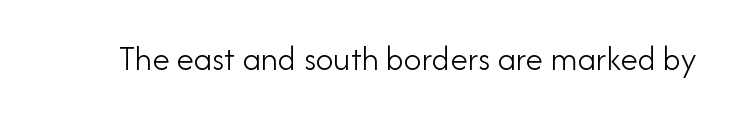
The foot of each line stays bare and open. Characters follow at the spacing the type designer built in. It's the straight-up-and-down kind of type. Serifs: no, the terminals of the letterforms are clean. Note the varied advance widths — an 'i' is clearly narrower than an 'm'. Weight: not bold — regular or lighter.
